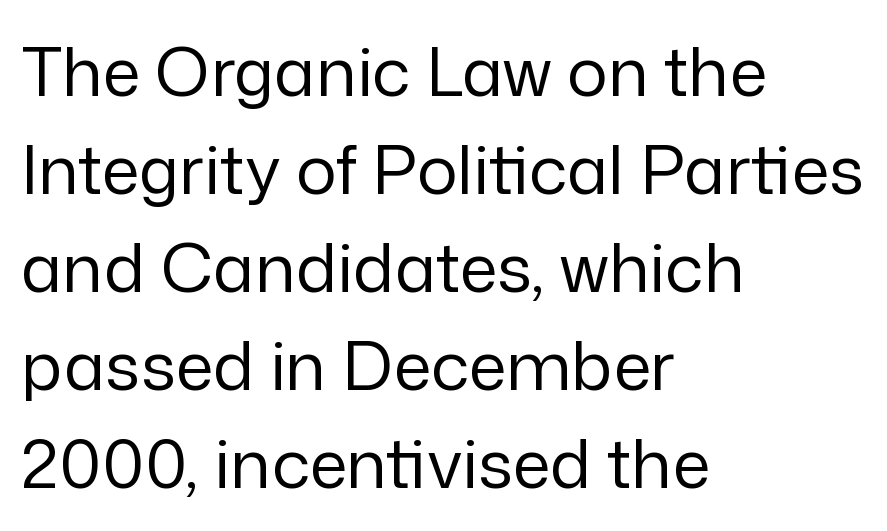
One glance says typical: line gaps are just what's usual. Caption: multi-line text, flush left, ragged right. Type without underlining. Compared with typical body copy, the letter spacing here is the same. A typesetter would mark this as roman, not italic. Varying glyph widths throughout — classic text-font behaviour.
